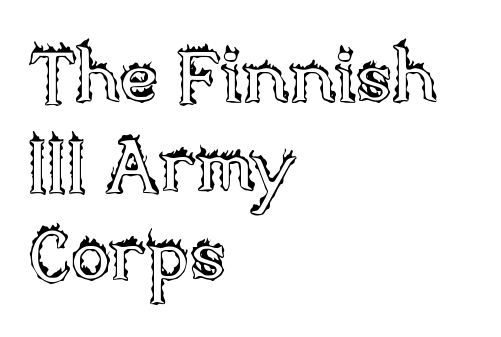
The image shows 74 px text type, upright; set left-aligned, line spacing 1.2x, normal letter spacing, not underlined; a large x-height.
